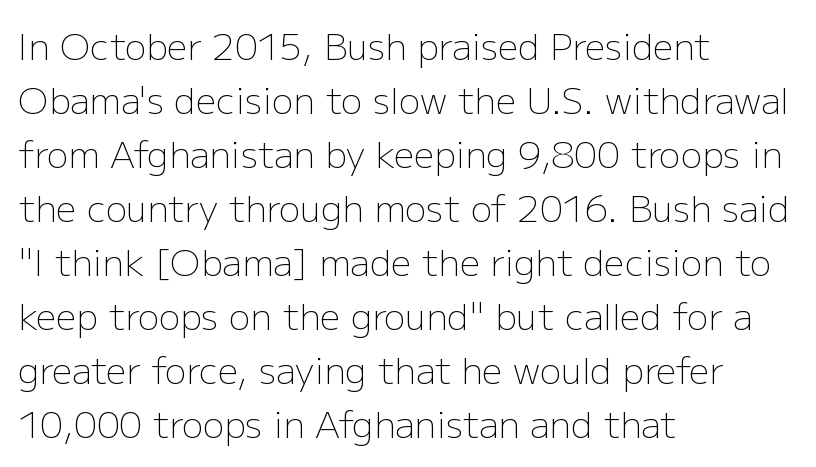
The image shows 36 px light sans-serif type, upright; set left-aligned, normal line spacing (1.5x), normal letter spacing, not underlined; low stroke contrast and a medium x-height.
